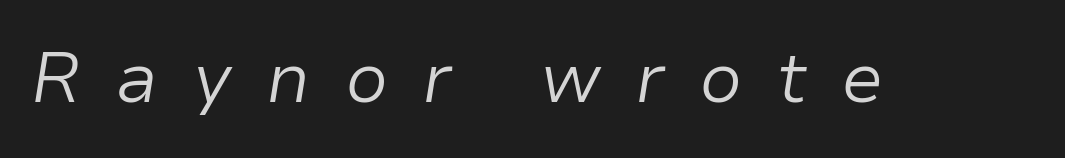
{"italic": "yes", "lean": "right", "slant_degrees": 9, "bold": "no", "weight": "light", "width": "normal", "stroke_contrast": "low", "x_height": "medium", "monospaced": "no", "underline": "no", "letter_spacing": "wide", "letter_spacing_em": 0.48, "glyph_px": 71}
